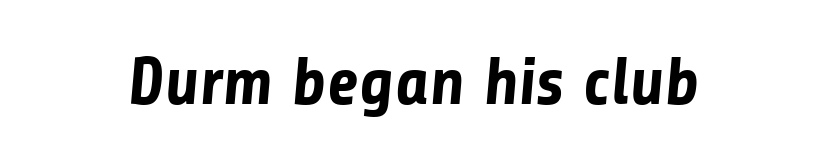
The image shows 67 px bold sans-serif type; set normal letter spacing, not underlined; low stroke contrast and a medium x-height.
